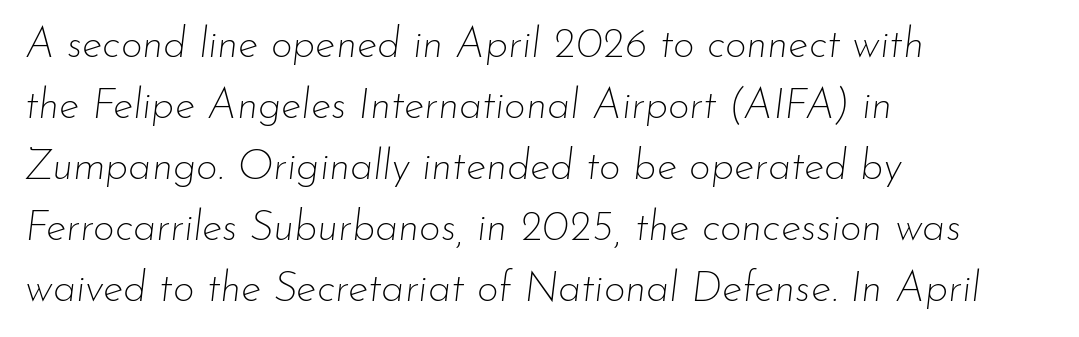
This sample uses an oblique cut, with every glyph tilted off the vertical. Look at the tracking — it's just the regular setting, nothing added. The passage shown is not underscored anywhere. This reads as an unemphasized weight, regular at the heaviest.
